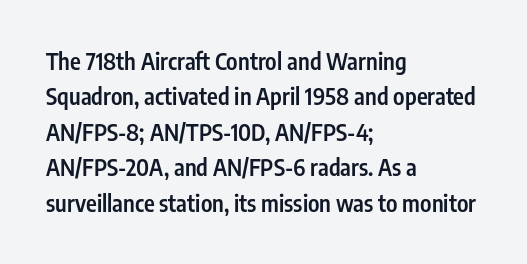
Q: Is the text bold? A: Semi-bold.
Q: Is the text italic (slanted)? A: No, it is upright.
Q: Is the text underlined? A: No.
Q: How is the paragraph aligned? A: Left-aligned.
Q: Is the spacing between letters normal or unusually wide? A: Normal.
Q: Is the spacing between lines tight, normal or loose? A: Normal.
